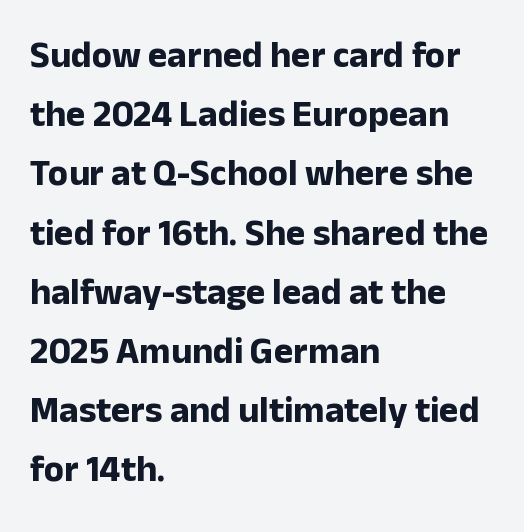
The image shows 37 px bold sans-serif type, upright; set left-aligned, normal line spacing (1.6x), normal letter spacing, not underlined; low stroke contrast and a medium x-height.
